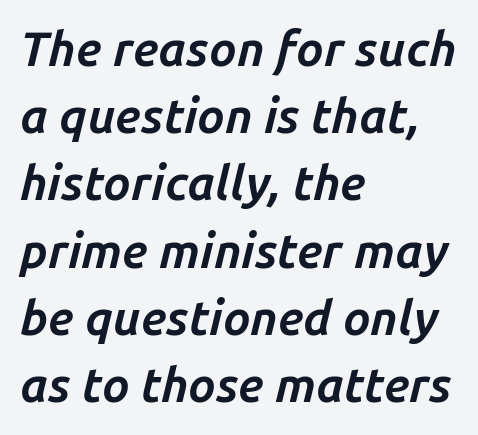
Weight: bold. In CSS terms this would be text-align: left. A bare baseline throughout the passage. Students, note that the glyphs here touch the page at normal intervals.
